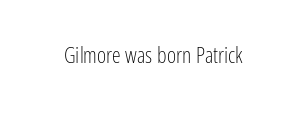
Q: Is the text bold? A: No.
Q: Is the text italic (slanted)? A: No, it is upright.
Q: Is the text underlined? A: No.
Q: Is the spacing between letters normal or unusually wide? A: Normal.
